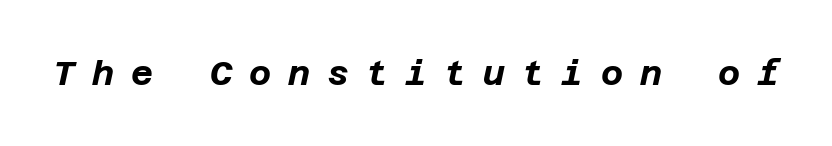
Q: Is the text bold? A: Yes.
Q: Is the text italic (slanted)? A: Yes, it leans right by about 12 degrees.
Q: Is the text underlined? A: No.
Q: Is the spacing between letters normal or unusually wide? A: Unusually wide.
Q: Width (condensed, normal, or wide)? A: Normal.
Q: Stroke contrast? A: Low.
Q: x-height? A: Large.
